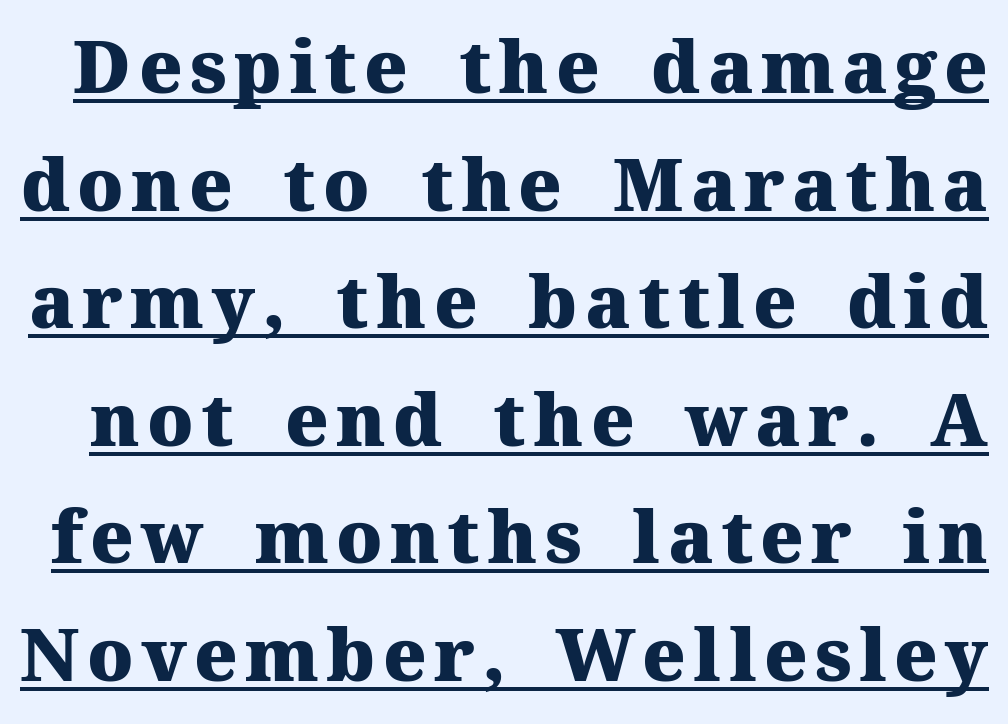
The image shows 73 px heavy serif type, upright; set normal line spacing (1.61x), underlined; medium stroke contrast and a medium x-height.
